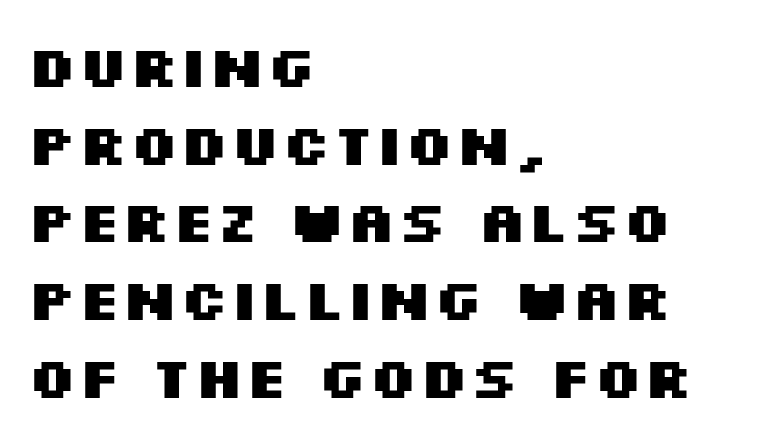
The image shows 58 px heavy, wide sans-serif type, upright; set left-aligned, normal line spacing (1.34x), normal letter spacing, not underlined; medium stroke contrast and a large x-height.
